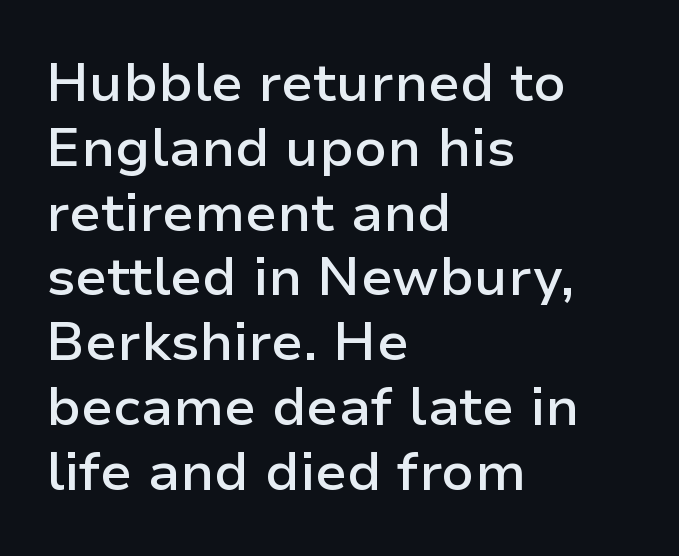
{"serif": "no", "italic": "no", "bold": "semi", "weight": "semibold", "width": "normal", "stroke_contrast": "low", "x_height": "medium", "monospaced": "no", "underline": "no", "align": "left", "line_spacing_ratio": 1.2, "letter_spacing": "normal", "letter_spacing_em": 0.0, "glyph_px": 54}
